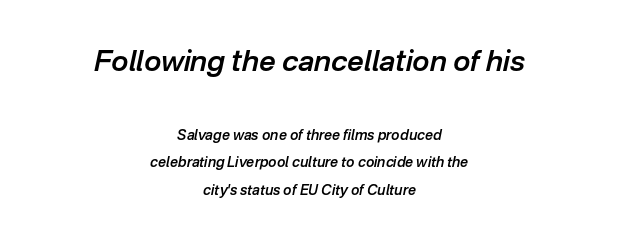
If you measured baseline to baseline, you'd find a long distance. The rendering shrinks the type as you move from the upper chunk to the lower. This is moderately heavy type, rendered in semibold. Here the glyphs are tracked normally, forming tight word shapes. Is this a fixed-width face? No — the glyphs have proportional, varying widths.
